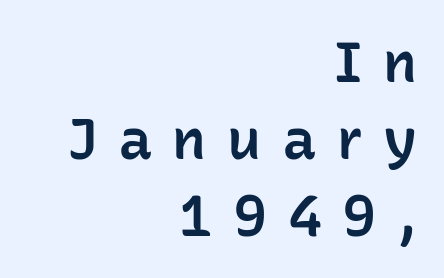
The image shows 57 px semibold sans-serif type, upright; set right-aligned, normal line spacing (1.35x), unusually wide letter spacing (+0.36 em), not underlined; low stroke contrast and a medium x-height.
